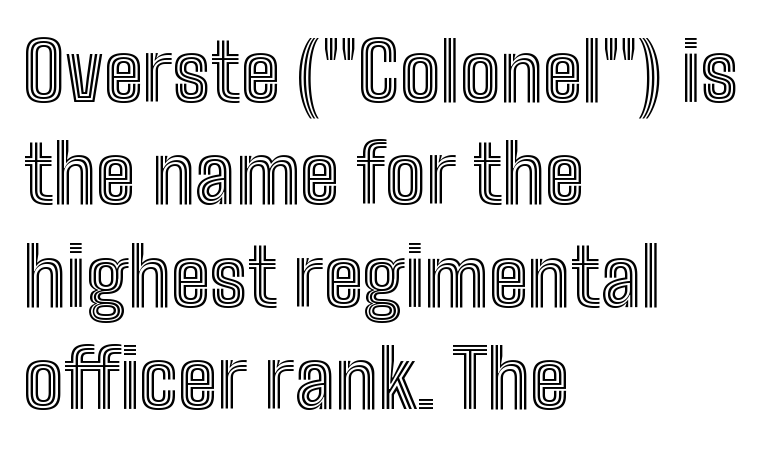
{"italic": "no", "width": "condensed", "x_height": "medium", "monospaced": "no", "underline": "no", "align": "left", "line_spacing": "normal", "line_spacing_ratio": 1.28, "letter_spacing": "normal", "letter_spacing_em": 0.0, "glyph_px": 80}
